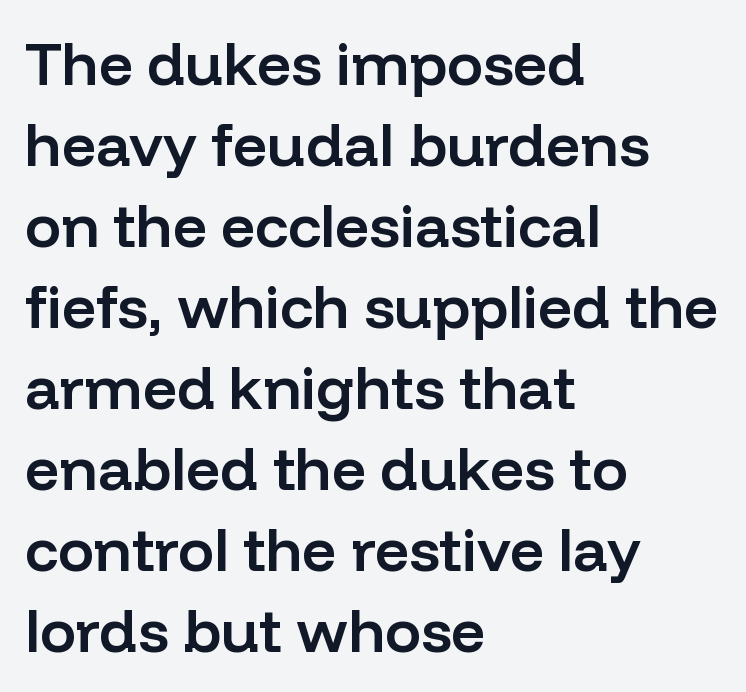
The image shows 60 px semibold sans-serif type, upright; set left-aligned, normal line spacing (1.35x), normal letter spacing, not underlined; low stroke contrast and a medium x-height.
